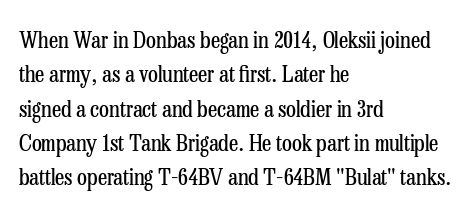
The vertical gap from one line to the next is medium. These lines were composed using upright roman letters. Horizontal alignment here is leftward, the default for most running prose. The gaps between neighbouring characters are ordinary and unremarkable. Weight: regular or lighter.
